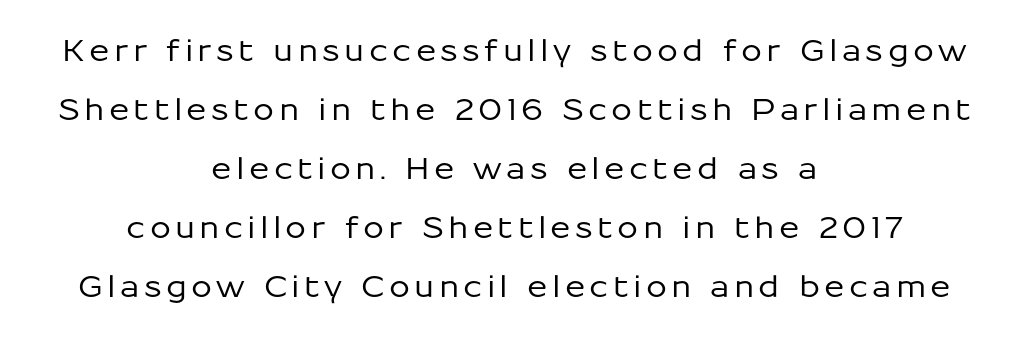
Q: Is the text italic (slanted)? A: No, it is upright.
Q: Is the typeface a serif or a sans-serif typeface? A: Sans-serif.
Q: Is the text underlined? A: No.
Q: How is the paragraph aligned? A: Centered.
Q: Is the spacing between lines tight, normal or loose? A: Loose.
Q: Width (condensed, normal, or wide)? A: Normal.
Q: Stroke contrast? A: Low.
Q: x-height? A: Medium.
Q: Monospaced? A: No.
